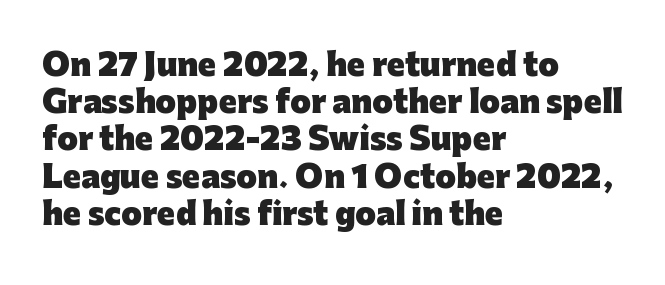
Reading down the block, your eye returns to a fixed left position each line. Think of a printed novel: that variable character pitch is what you see here. The face used here is a sans, in the tradition of grotesques and geometrics. No word sits above an underline. Heft: maximum for text — a bold.
